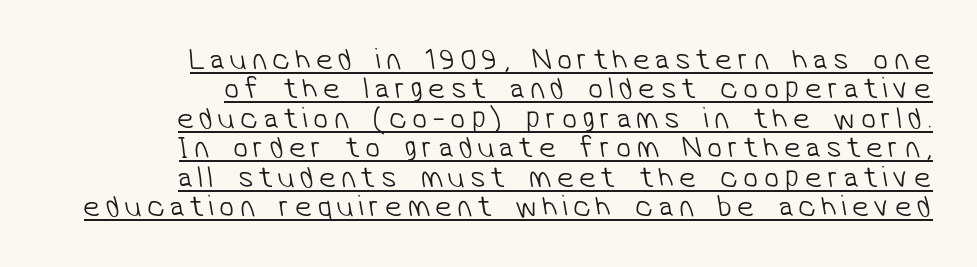
Q: Is the text bold? A: No.
Q: Is the typeface a serif or a sans-serif typeface? A: Sans-serif.
Q: Is the text underlined? A: Yes.
Q: How is the paragraph aligned? A: Right-aligned.
Q: Is the spacing between lines tight, normal or loose? A: Tight.
Q: Width (condensed, normal, or wide)? A: Normal.
Q: Stroke contrast? A: Low.
Q: x-height? A: Medium.
Q: Monospaced? A: No.
